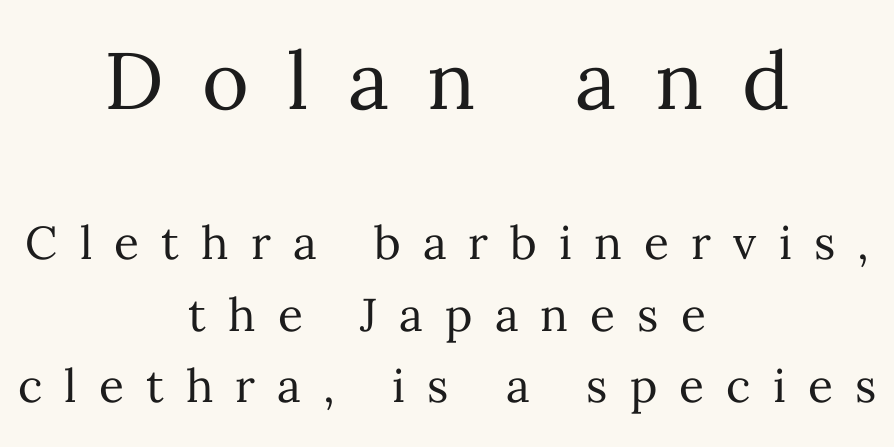
Horizontal alignment here is central, giving a formal, balanced look. The rendering uses natural spacing where letterforms have individual widths. Designer's note — italics off, roman on. This is not heavy type; no bold has been used. Large over small — that's the arrangement of the two blocks here. Check under the words: just untouched page.
